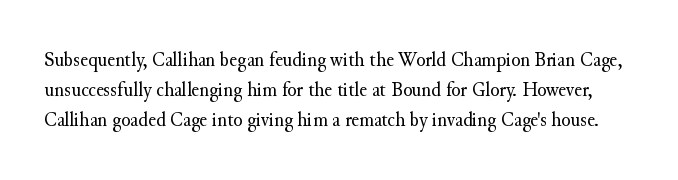
The image shows 21 px text type, upright; set normal line spacing (1.43x), normal letter spacing, not underlined.
